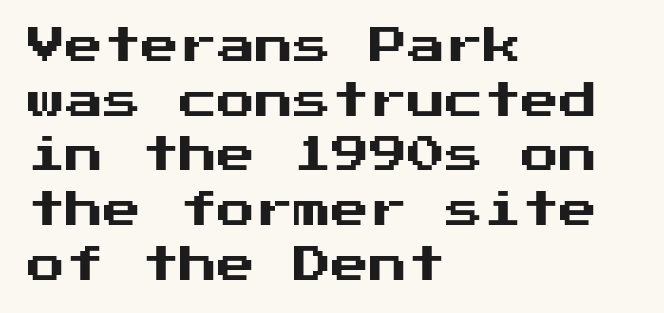
{"serif": "no", "italic": "no", "width": "normal", "stroke_contrast": "medium", "x_height": "medium", "underline": "no", "align": "left", "line_spacing": "normal", "line_spacing_ratio": 1.44, "letter_spacing": "normal", "letter_spacing_em": 0.0, "glyph_px": 38}
